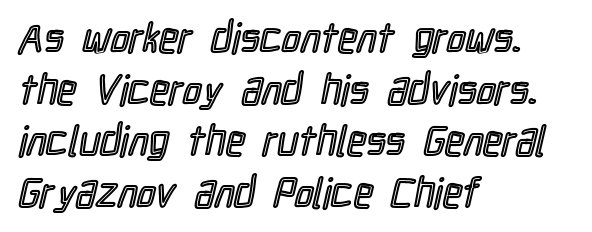
The image shows 42 px condensed type; set left-aligned, line spacing 1.23x, normal letter spacing, not underlined; a medium x-height.
